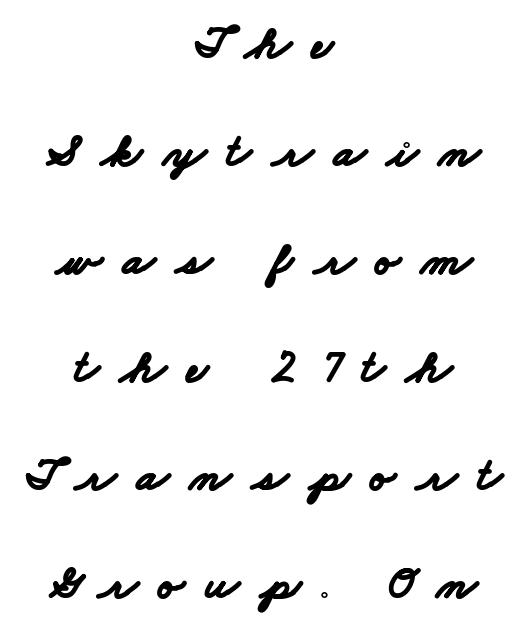
Notice the wide empty band between every row — that's loose leading. One-word summary of the alignment: center. Plain, unruled lines of type. Do the characters align in a grid? No, the font is proportional. The horizontal fit of the characters is loose and conspicuously gappy.
